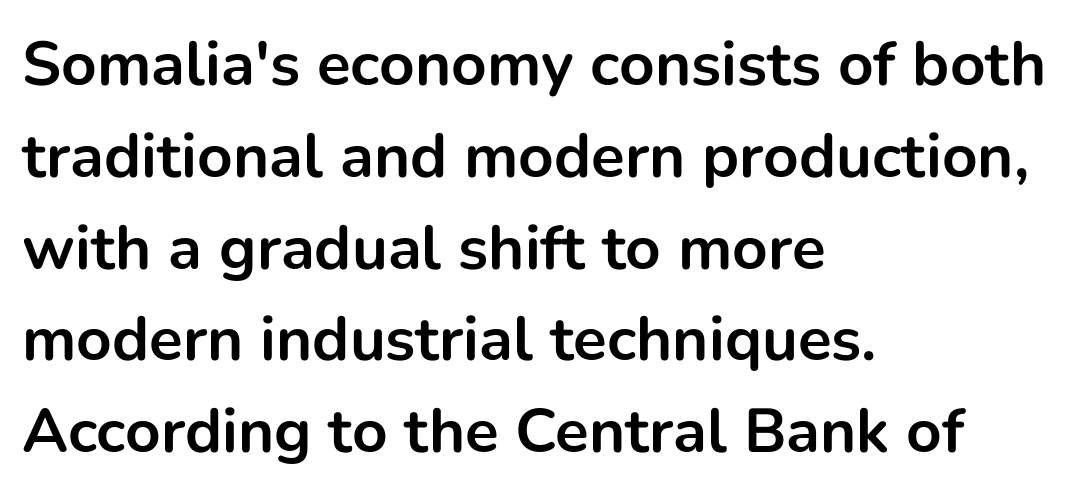
Think of a printed novel: that variable character pitch is what you see here. Interline gaps are of average width in this sample. The designer went with a sans here, leaving each stem footless. Posture: upright roman.
